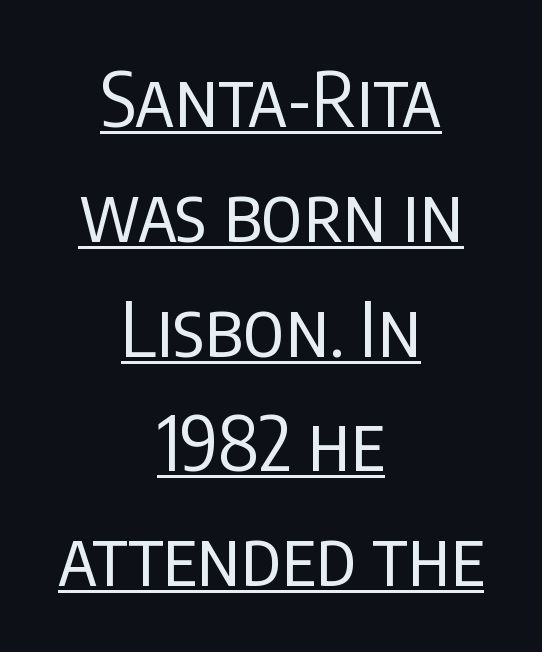
The lettering is marked with a stroke running underneath it. To sum up the face: it is a sans, with no serifs. What stands out about the letter spacing? Nothing — it is the standard amount. The paragraph shown floats in the horizontal middle. Compared with typical paragraphs, the rows here are spaced about the same.
